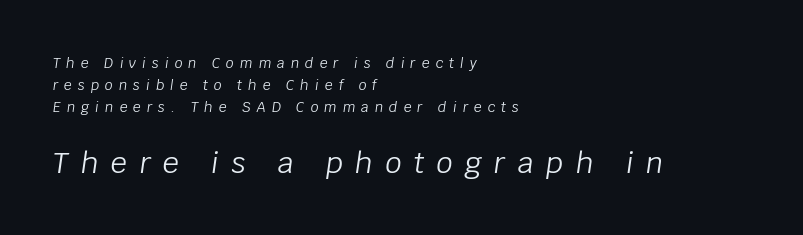
The baseline area is clear. The strokes carry an ordinary text weight at most. Size hierarchy here favors the trailing block over the leading one. Does extra space separate the letters? Yes, quite a lot of it. Compared with ordinary roman type, these characters are visibly tilted.
